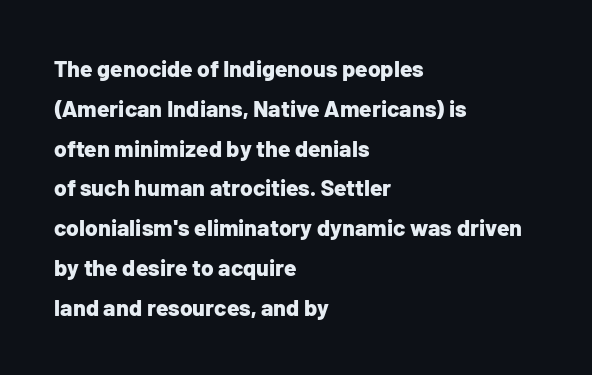
The image shows 23 px bold type, upright; set left-aligned, line spacing 1.73x, normal letter spacing, not underlined.
